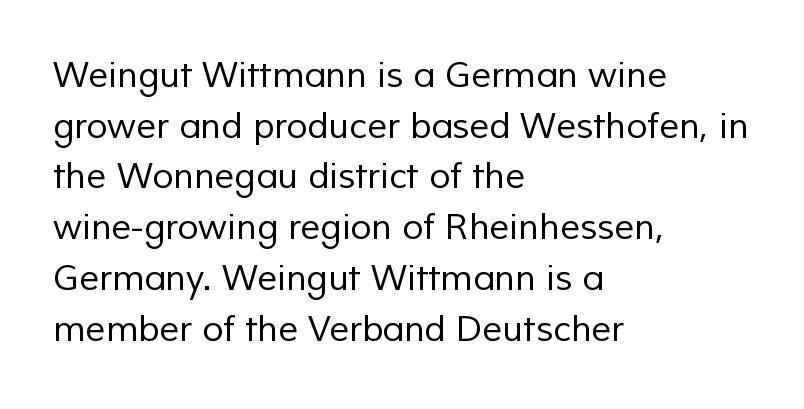
The image shows 35 px regular-weight sans-serif type; set left-aligned, normal line spacing (1.45x), normal letter spacing, not underlined; low stroke contrast and a medium x-height.
